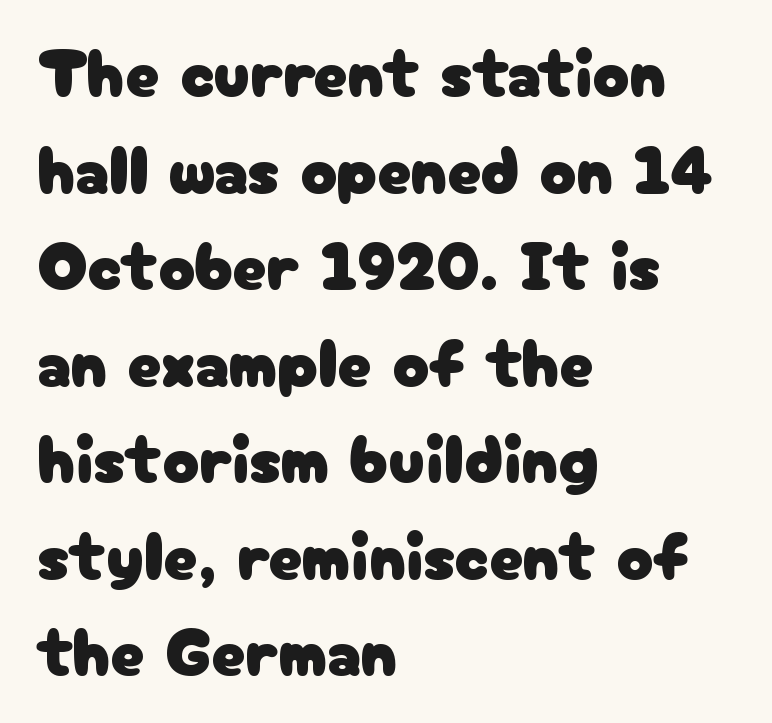
Decoration check: the copy has no underline. The rows are spaced the way most documents space them. Upright lettering throughout. These lines stack with their left ends in a neat column. Letterform terminals end flat and unadorned throughout the passage.
